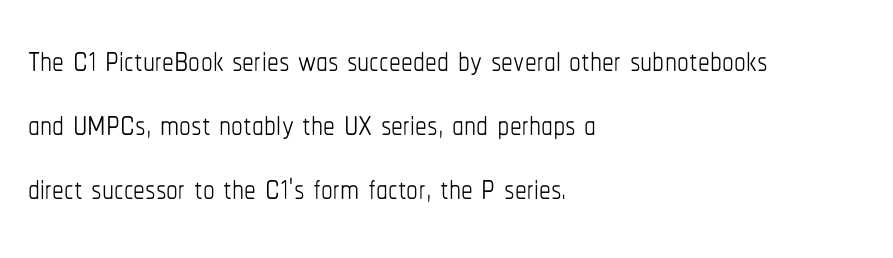
{"italic": "no", "bold": "no", "weight": "thin", "width": "condensed", "stroke_contrast": "low", "x_height": "medium", "monospaced": "no", "underline": "no", "align": "left", "line_spacing": "normal", "line_spacing_ratio": 1.36, "letter_spacing": "normal", "letter_spacing_em": 0.0, "glyph_px": 47}
